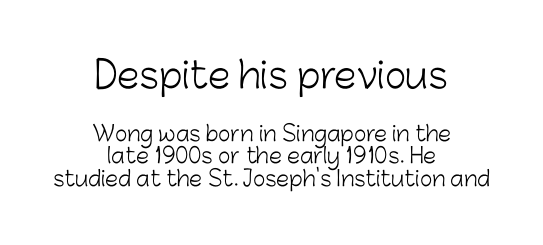
Letterform terminals end flat and unadorned throughout the passage. Is this a heavy cut? Hardly; it is regular or lighter. The lines in this sample share a center point and differ in where they start and stop. The words here are not underlined.
